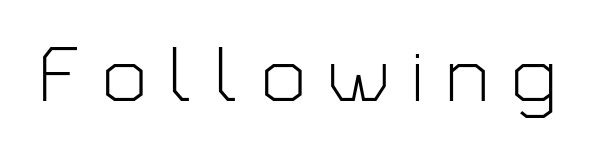
Lines of text with bare space underneath. Stroke mass is kept to a normal reading level or below. The horizontal fit of the characters is loose and conspicuously gappy. This sample has the flowing, uneven cadence of proportional lettering. A sans-serif font was chosen for this passage. A typesetter would mark this as roman, not italic.
